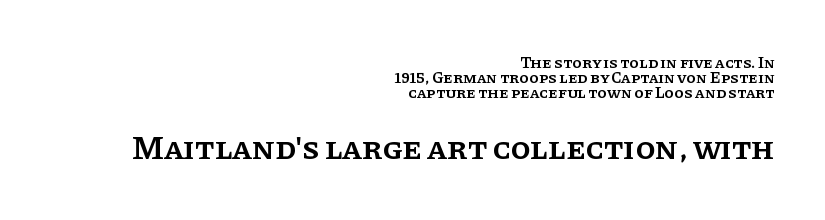
{"serif": "yes", "italic": "no", "bold": "semi", "weight": "semibold", "width": "normal", "stroke_contrast": "low", "x_height": "large", "monospaced": "no", "underline": "no", "align": "right", "line_spacing": "tight", "line_spacing_ratio": 0.95, "letter_spacing": "normal", "letter_spacing_em": 0.0, "larger_block": "second", "size_ratio": 2.06, "glyph_px": 33}
